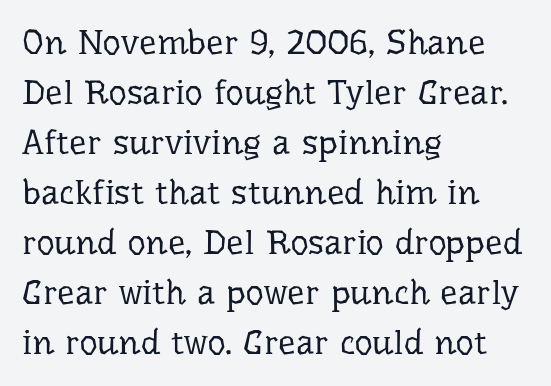
Q: Is the text bold? A: No.
Q: Is the text italic (slanted)? A: No, it is upright.
Q: Is the typeface a serif or a sans-serif typeface? A: Serif.
Q: Is the text underlined? A: No.
Q: How is the paragraph aligned? A: Left-aligned.
Q: Is the spacing between letters normal or unusually wide? A: Normal.
Q: Is the spacing between lines tight, normal or loose? A: Normal.
Q: Width (condensed, normal, or wide)? A: Normal.
Q: Stroke contrast? A: Low.
Q: x-height? A: Medium.
Q: Monospaced? A: No.
